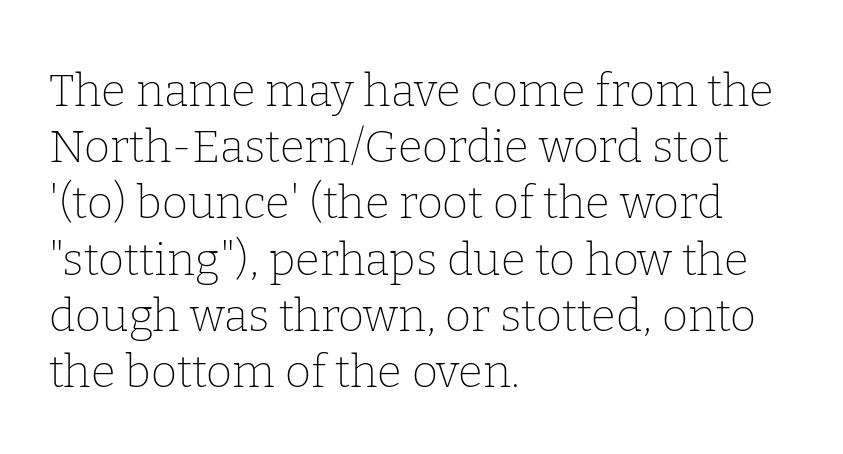
The image shows 45 px thin serif type, upright; set left-aligned, normal line spacing (1.25x), normal letter spacing, not underlined; low stroke contrast and a medium x-height.
